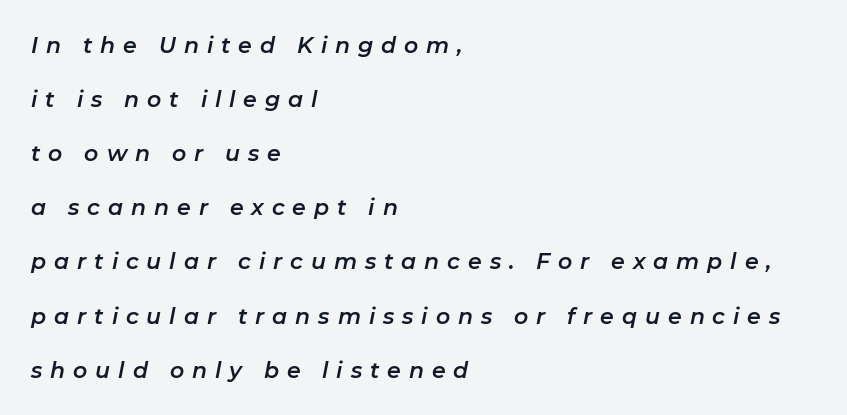
You could fit nearly another row in the gap between these rows. Between one letter and the next there's a generous, obvious gap. Notice how the passage keeps a crisp vertical edge on the left only. When letters slant like this, we call the style italic. A bare baseline throughout the passage.
